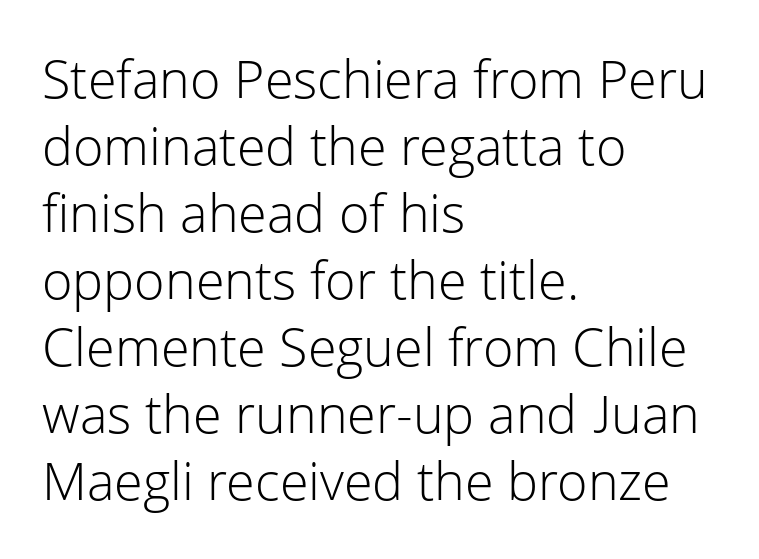
Serifs: no, the terminals of the letterforms are clean. This block has exactly the height ordinary leading produces. Ordinary non-slanted type is in use. Looks like regular typesetting: each glyph gets only the width it needs. No heavy texture on the line: the type isn't bold.
